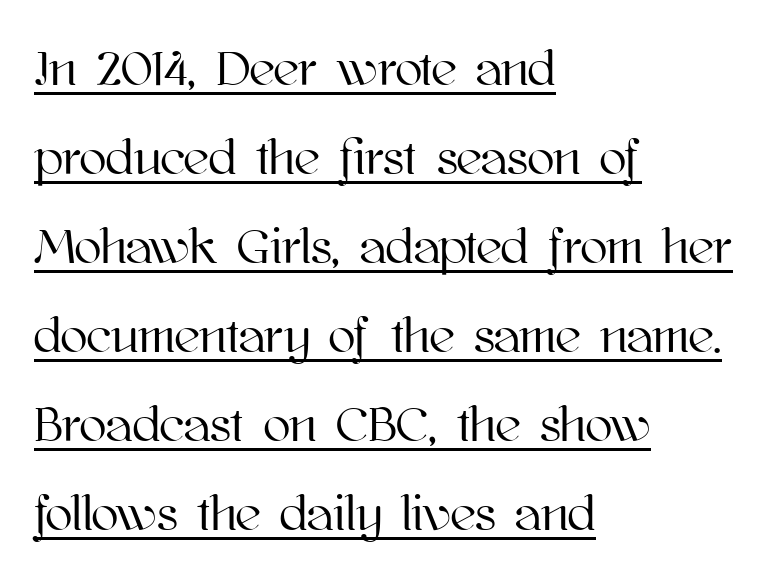
In terms of posture, this sample is upright. Is the letter spacing exaggerated? No — it looks like the ordinary default. This sample has the flowing, uneven cadence of proportional lettering. The paragraph has a hard left edge and a soft right edge.
